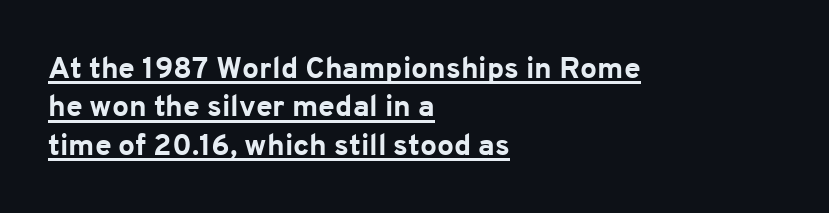
Q: Is the text bold? A: Yes.
Q: Is the text italic (slanted)? A: No, it is upright.
Q: Is the typeface a serif or a sans-serif typeface? A: Sans-serif.
Q: Is the text underlined? A: Yes.
Q: How is the paragraph aligned? A: Left-aligned.
Q: Is the spacing between letters normal or unusually wide? A: Normal.
Q: Is the spacing between lines tight, normal or loose? A: Normal.
Q: Width (condensed, normal, or wide)? A: Normal.
Q: Stroke contrast? A: Low.
Q: x-height? A: Medium.
Q: Monospaced? A: No.
